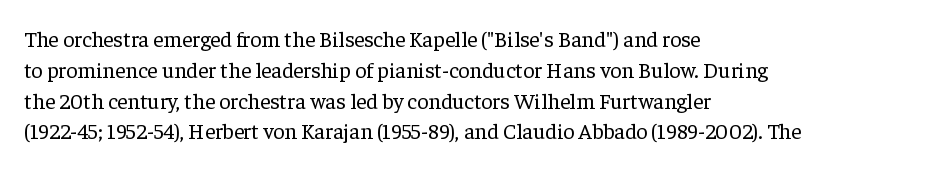
The image shows 22 px text type, upright; set left-aligned, normal line spacing (1.4x), normal letter spacing, not underlined.
